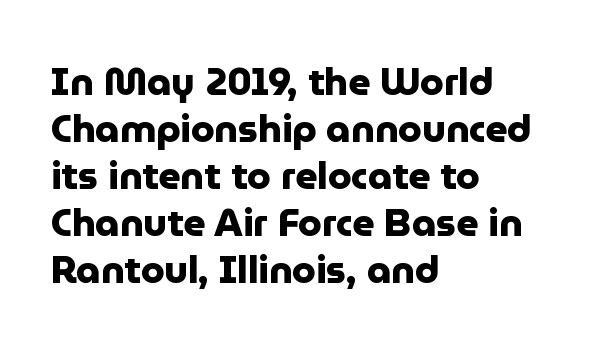
Observe the ordinary spacing: letters are neighbours, not strangers. Typeset ragged right — the left edge is the straight one. Note: no serifs on the glyphs. Nope, not italic — everything's standing straight. Each letter keeps its own natural width here, so spacing adapts to shape.
